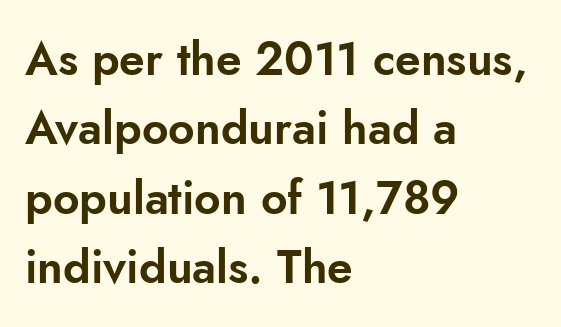
{"serif": "no", "italic": "no", "width": "normal", "stroke_contrast": "low", "x_height": "small", "monospaced": "no", "underline": "no", "align": "left", "line_spacing": "normal", "line_spacing_ratio": 1.51, "letter_spacing": "normal", "letter_spacing_em": 0.0, "glyph_px": 46}
